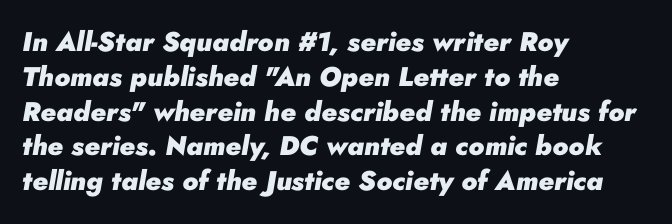
{"italic": "yes", "lean": "right", "slant_degrees": 10, "bold": "yes", "underline": "no", "align": "left", "line_spacing": "normal", "line_spacing_ratio": 1.29, "letter_spacing": "normal", "letter_spacing_em": 0.0, "glyph_px": 27}
